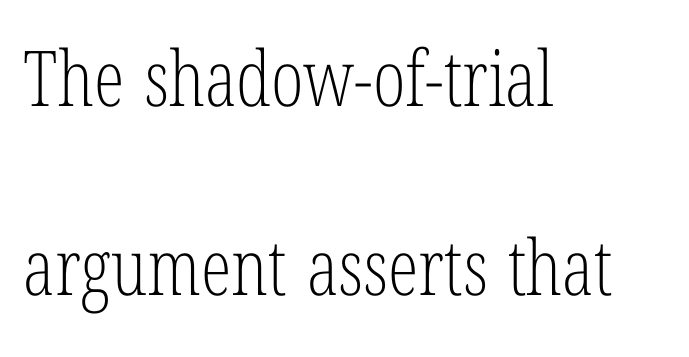
Q: Is the text bold? A: No.
Q: Is the text italic (slanted)? A: No, it is upright.
Q: Is the typeface a serif or a sans-serif typeface? A: Serif.
Q: Is the text underlined? A: No.
Q: How is the paragraph aligned? A: Left-aligned.
Q: Is the spacing between letters normal or unusually wide? A: Normal.
Q: Is the spacing between lines tight, normal or loose? A: Loose.
Q: Width (condensed, normal, or wide)? A: Condensed.
Q: Stroke contrast? A: Low.
Q: x-height? A: Medium.
Q: Monospaced? A: No.
